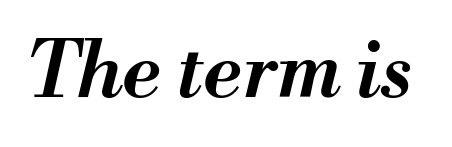
{"italic": "yes", "lean": "right", "slant_degrees": 13, "bold": "semi", "weight": "semibold", "width": "normal", "stroke_contrast": "medium", "x_height": "small", "monospaced": "no", "underline": "no", "letter_spacing": "normal", "letter_spacing_em": 0.0, "glyph_px": 78}
